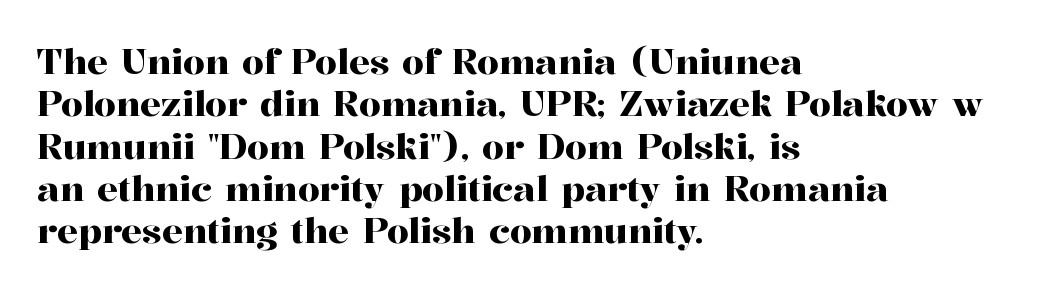
Q: Is the text italic (slanted)? A: No, it is upright.
Q: Is the typeface a serif or a sans-serif typeface? A: Serif.
Q: Is the text underlined? A: No.
Q: How is the paragraph aligned? A: Left-aligned.
Q: Is the spacing between letters normal or unusually wide? A: Normal.
Q: Width (condensed, normal, or wide)? A: Normal.
Q: Stroke contrast? A: High.
Q: x-height? A: Medium.
Q: Monospaced? A: No.
